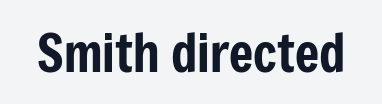
Q: Is the text italic (slanted)? A: No, it is upright.
Q: Is the typeface a serif or a sans-serif typeface? A: Sans-serif.
Q: Is the text underlined? A: No.
Q: Is the spacing between letters normal or unusually wide? A: Normal.
Q: Width (condensed, normal, or wide)? A: Condensed.
Q: Stroke contrast? A: Low.
Q: x-height? A: Medium.
Q: Monospaced? A: No.
